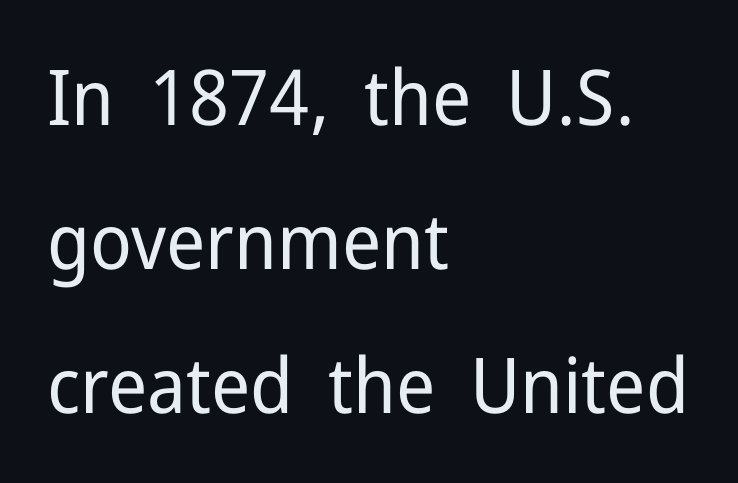
Unmarked baselines from the first word to the last. The font's upright variant was chosen for this text. Notice how the passage keeps a crisp vertical edge on the left only. Short note: letters normally spaced. Note the varied advance widths — an 'i' is clearly narrower than an 'm'. The typeface has the unassuming heft of standard copy or less.
